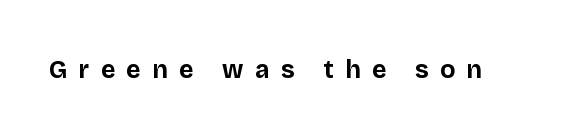
Does the lettering tilt? It doesn't — this is upright. Underline: absent. Heavy-handed strokes throughout: this text is bold. A typesetter would call this heavily tracked-out type.
